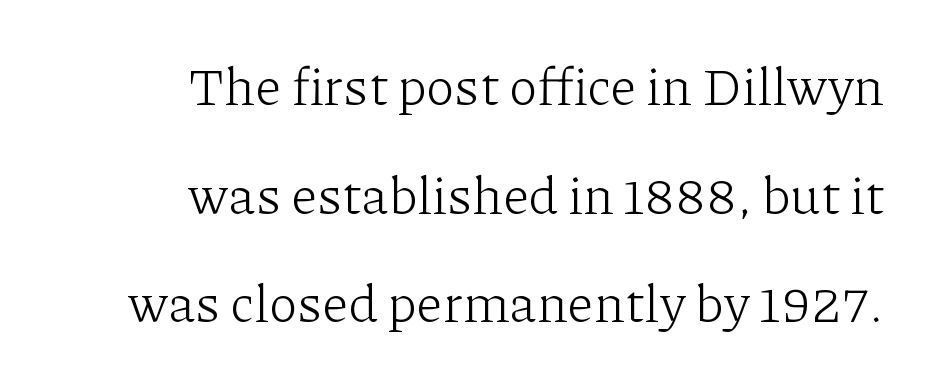
Q: Is the text bold? A: No.
Q: Is the text italic (slanted)? A: No, it is upright.
Q: Is the typeface a serif or a sans-serif typeface? A: Serif.
Q: Is the text underlined? A: No.
Q: How is the paragraph aligned? A: Right-aligned.
Q: Is the spacing between letters normal or unusually wide? A: Normal.
Q: Is the spacing between lines tight, normal or loose? A: Loose.
Q: Width (condensed, normal, or wide)? A: Normal.
Q: Stroke contrast? A: Low.
Q: x-height? A: Medium.
Q: Monospaced? A: No.
